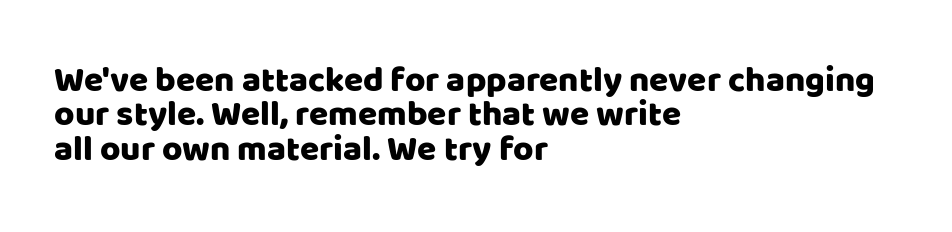
Whoever set this chose condensed vertical rhythm over breathing room. A student would call this left alignment; a typographer would say flush left, rag right. Proportional: the letters do not fall into vertical columns. The letters carry no serifs — their stems end cleanly without finishing strokes.
